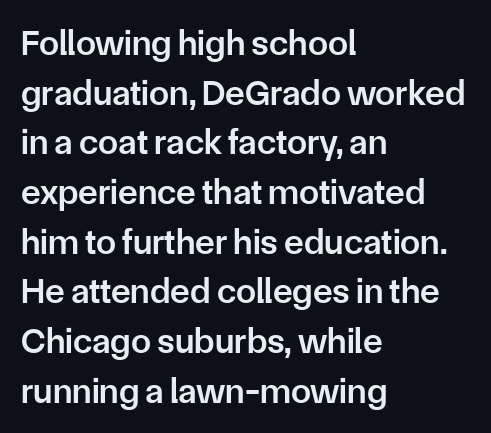
Q: Is the text bold? A: Semi-bold.
Q: Is the text italic (slanted)? A: No, it is upright.
Q: Is the typeface a serif or a sans-serif typeface? A: Sans-serif.
Q: Is the text underlined? A: No.
Q: How is the paragraph aligned? A: Left-aligned.
Q: Is the spacing between letters normal or unusually wide? A: Normal.
Q: Is the spacing between lines tight, normal or loose? A: Normal.
Q: Width (condensed, normal, or wide)? A: Normal.
Q: Stroke contrast? A: Low.
Q: x-height? A: Medium.
Q: Monospaced? A: No.
